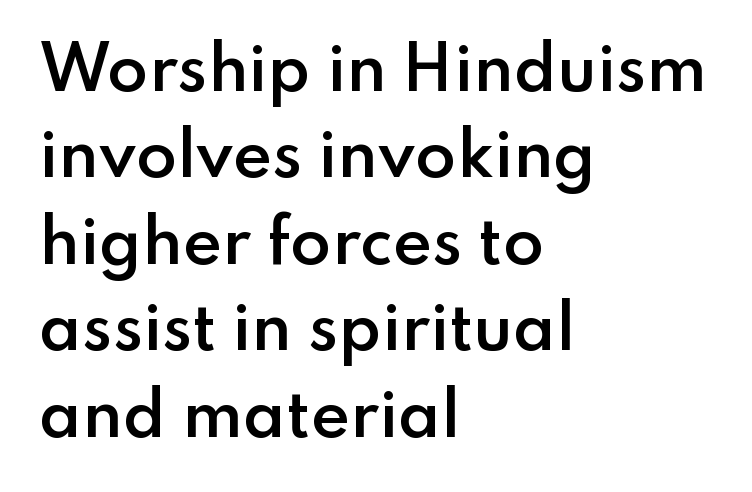
Q: Is the text bold? A: Semi-bold.
Q: Is the text italic (slanted)? A: No, it is upright.
Q: Is the typeface a serif or a sans-serif typeface? A: Sans-serif.
Q: Is the text underlined? A: No.
Q: How is the paragraph aligned? A: Left-aligned.
Q: Is the spacing between letters normal or unusually wide? A: Normal.
Q: Is the spacing between lines tight, normal or loose? A: Normal.
Q: Width (condensed, normal, or wide)? A: Normal.
Q: Stroke contrast? A: Low.
Q: x-height? A: Small.
Q: Monospaced? A: No.
